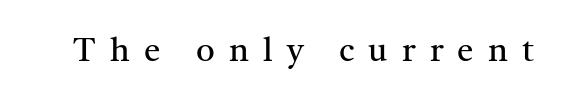
The image shows 33 px regular-weight serif type, upright; set unusually wide letter spacing (+0.43 em), not underlined; medium stroke contrast and a medium x-height.
